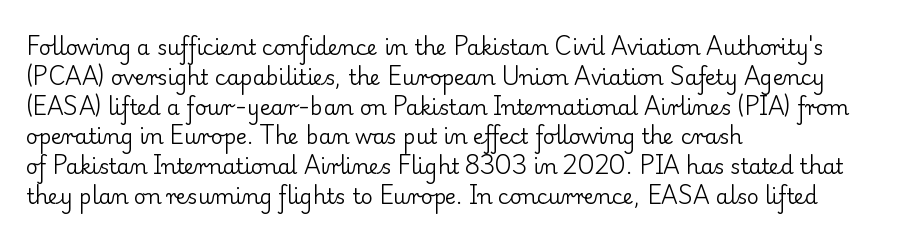
Quick note: interline space is typical. Nothing unusual about the tracking: characters are spaced as the font intends. Unmarked baselines from the first word to the last. No italicization has been applied; the sample stays upright.
